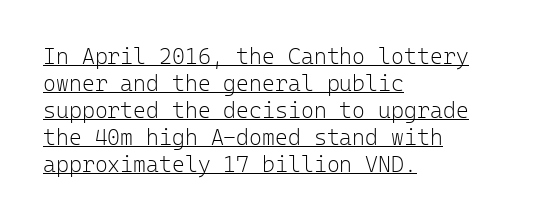
Q: Is the text bold? A: No.
Q: Is the text italic (slanted)? A: No, it is upright.
Q: Is the text underlined? A: Yes.
Q: How is the paragraph aligned? A: Left-aligned.
Q: Is the spacing between letters normal or unusually wide? A: Normal.
